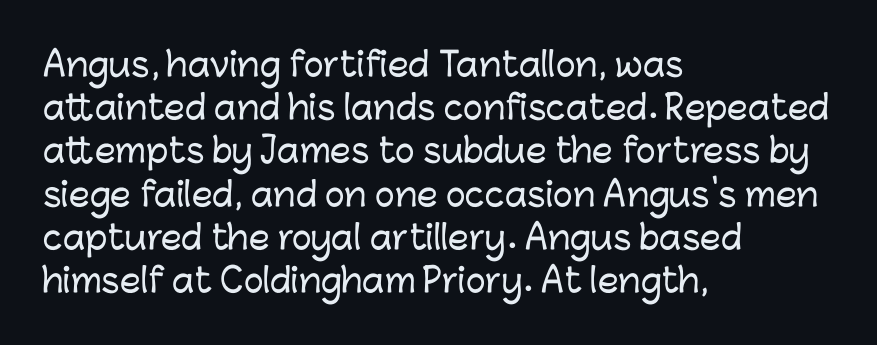
The image shows 33 px sans-serif type, upright; set left-aligned, normal line spacing (1.31x), normal letter spacing, not underlined; low stroke contrast and a medium x-height.
